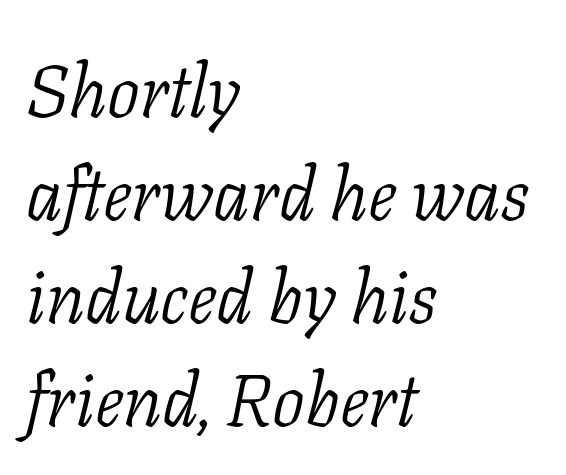
The image shows 73 px light serif type, italic (leaning right); set left-aligned, normal line spacing (1.41x), normal letter spacing, not underlined; low stroke contrast and a medium x-height.
